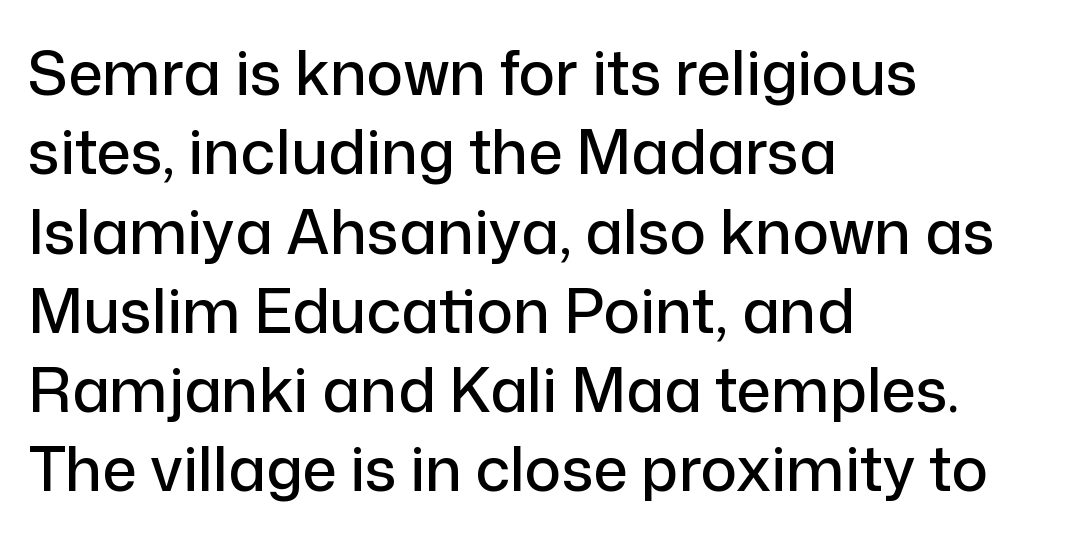
{"serif": "no", "italic": "no", "width": "normal", "stroke_contrast": "low", "x_height": "medium", "monospaced": "no", "underline": "no", "align": "left", "line_spacing": "normal", "line_spacing_ratio": 1.3, "letter_spacing": "normal", "letter_spacing_em": 0.0, "glyph_px": 61}
